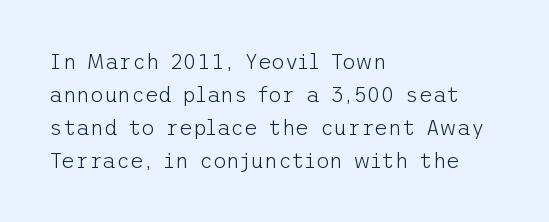
Q: Is the text bold? A: No.
Q: Is the text italic (slanted)? A: No, it is upright.
Q: Is the text underlined? A: No.
Q: How is the paragraph aligned? A: Left-aligned.
Q: Is the spacing between letters normal or unusually wide? A: Normal.
Q: Is the spacing between lines tight, normal or loose? A: Normal.
